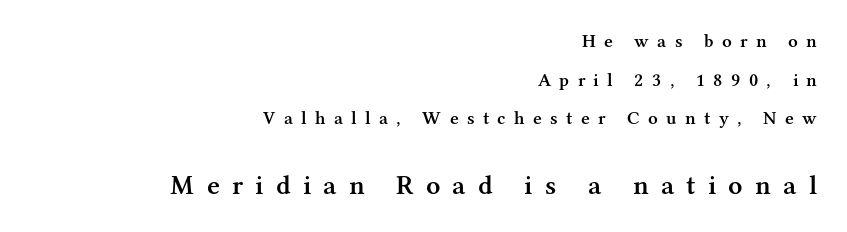
The image shows 28 px semibold serif type, upright; set right-aligned, loose line spacing (2.03x), unusually wide letter spacing (+0.44 em), not underlined; the second (bottom) block is 1.47x larger; medium stroke contrast and a medium x-height.
